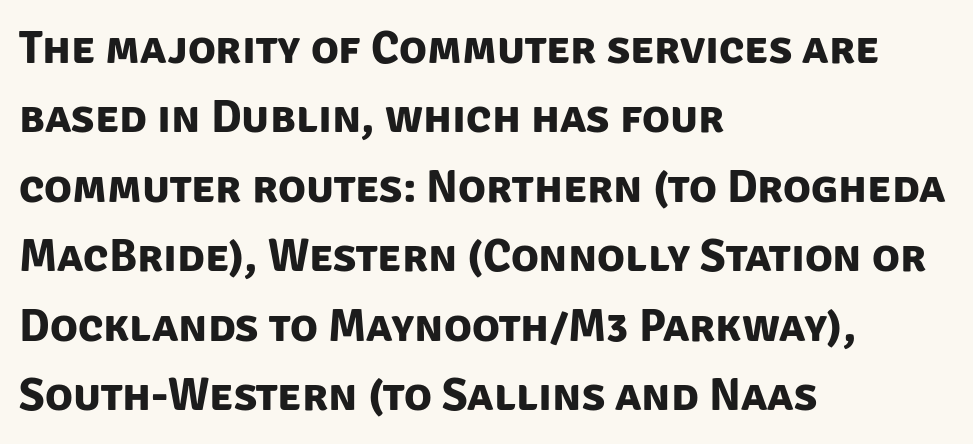
Q: Is the text bold? A: Yes.
Q: Is the typeface a serif or a sans-serif typeface? A: Sans-serif.
Q: Is the text underlined? A: No.
Q: How is the paragraph aligned? A: Left-aligned.
Q: Is the spacing between letters normal or unusually wide? A: Normal.
Q: Is the spacing between lines tight, normal or loose? A: Normal.
Q: Width (condensed, normal, or wide)? A: Normal.
Q: Stroke contrast? A: Low.
Q: x-height? A: Large.
Q: Monospaced? A: No.
